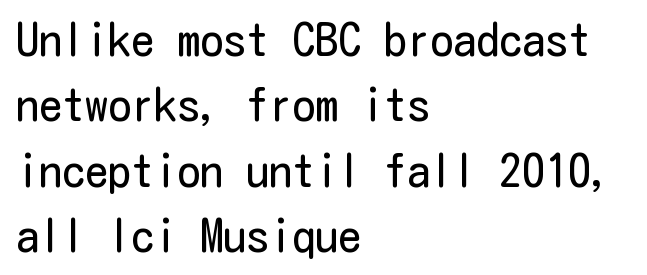
Stems here are at most as thick as an everyday book face. The compositor pushed each line to the left boundary. Nothing sits at the stroke ends, so this counts as sans-serif. Just letters on the line, the space beneath them empty. Default kerning and tracking; the words read as compact shapes.
